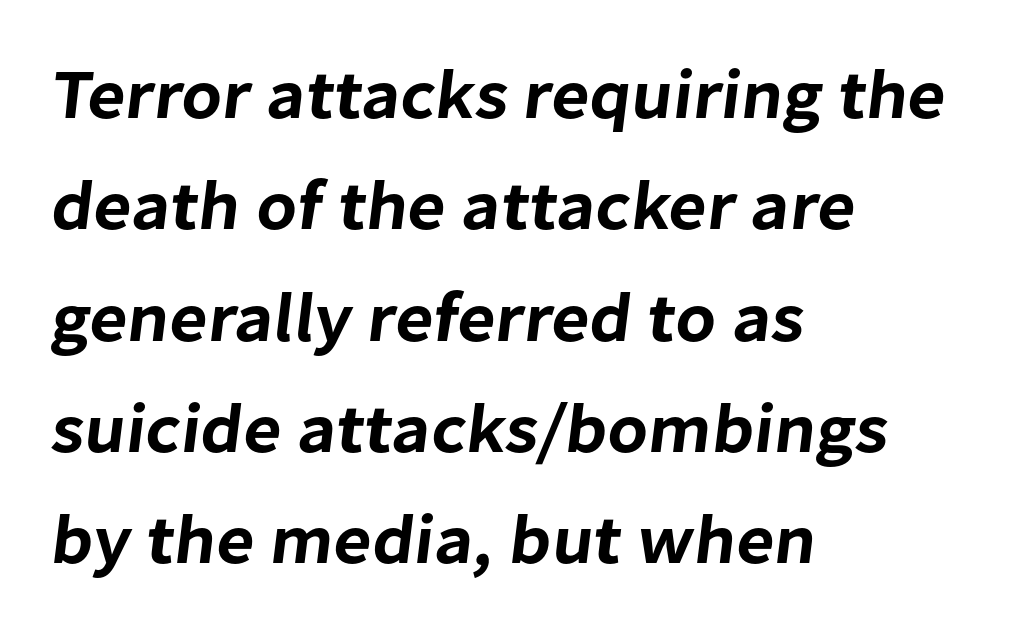
{"serif": "no", "width": "normal", "stroke_contrast": "low", "x_height": "medium", "monospaced": "no", "underline": "no", "align": "left", "line_spacing": "normal", "line_spacing_ratio": 1.59, "letter_spacing": "normal", "letter_spacing_em": 0.0, "glyph_px": 70}
